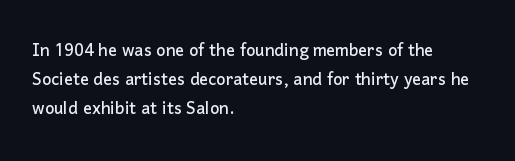
The image shows 22 px text type, upright; set left-aligned, normal line spacing (1.31x), normal letter spacing, not underlined.
